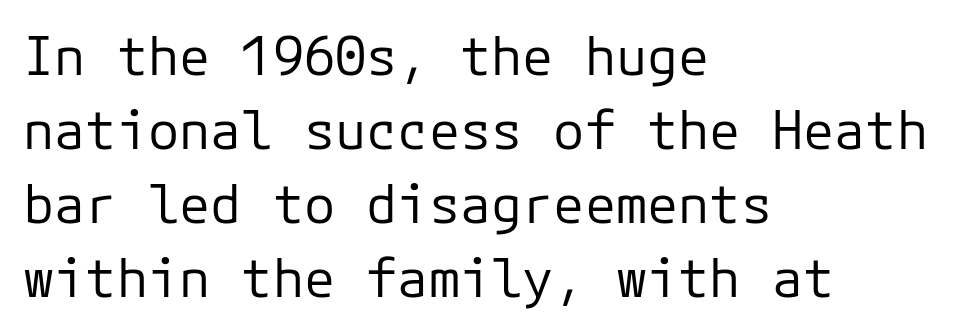
Q: Is the text bold? A: No.
Q: Is the text italic (slanted)? A: No, it is upright.
Q: Is the typeface a serif or a sans-serif typeface? A: Sans-serif.
Q: Is the text underlined? A: No.
Q: How is the paragraph aligned? A: Left-aligned.
Q: Is the spacing between letters normal or unusually wide? A: Normal.
Q: Is the spacing between lines tight, normal or loose? A: Normal.
Q: Width (condensed, normal, or wide)? A: Normal.
Q: Stroke contrast? A: Low.
Q: x-height? A: Medium.
